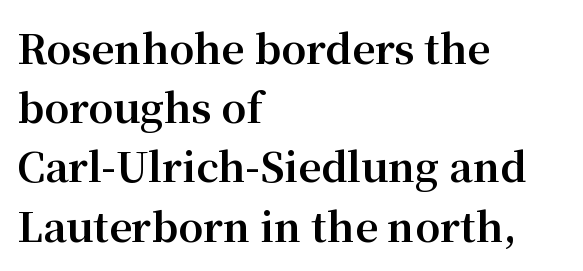
Pretty heavy lettering here — definitely bold. The line texture is even and compact thanks to regular tracking. The foot of each line stays bare and open. The passage is arranged the way most books set body copy — flush left. Do the characters align in a grid? No, the font is proportional. These lines were composed using upright roman letters.
